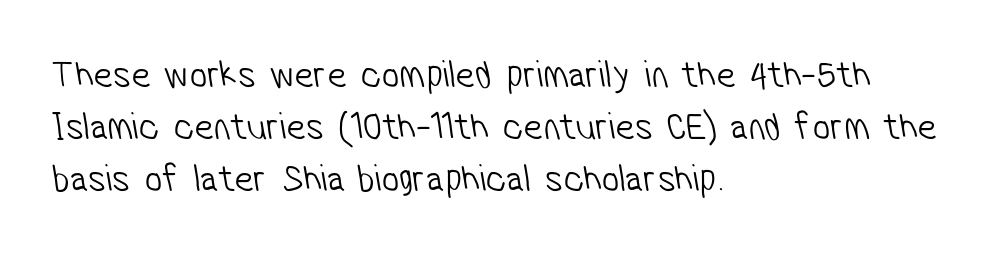
Q: Is the text bold? A: No.
Q: Is the typeface a serif or a sans-serif typeface? A: Sans-serif.
Q: Is the text underlined? A: No.
Q: How is the paragraph aligned? A: Left-aligned.
Q: Is the spacing between letters normal or unusually wide? A: Normal.
Q: Is the spacing between lines tight, normal or loose? A: Normal.
Q: Width (condensed, normal, or wide)? A: Condensed.
Q: Stroke contrast? A: Low.
Q: x-height? A: Medium.
Q: Monospaced? A: No.
